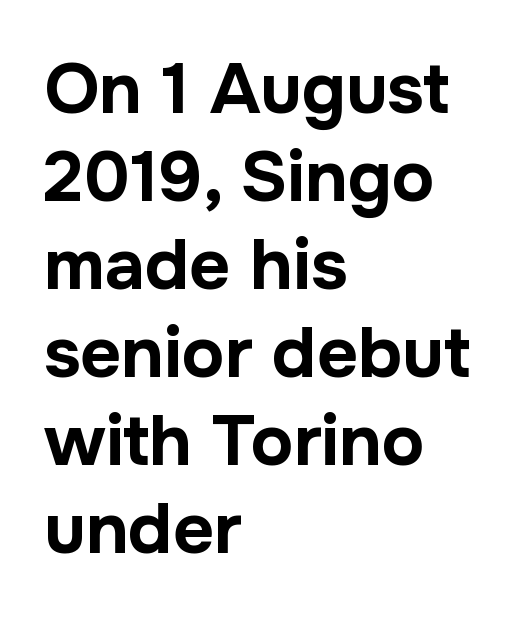
Q: Is the text bold? A: Yes.
Q: Is the text italic (slanted)? A: No, it is upright.
Q: Is the typeface a serif or a sans-serif typeface? A: Sans-serif.
Q: Is the text underlined? A: No.
Q: How is the paragraph aligned? A: Left-aligned.
Q: Is the spacing between letters normal or unusually wide? A: Normal.
Q: Width (condensed, normal, or wide)? A: Normal.
Q: Stroke contrast? A: Low.
Q: x-height? A: Medium.
Q: Monospaced? A: No.
